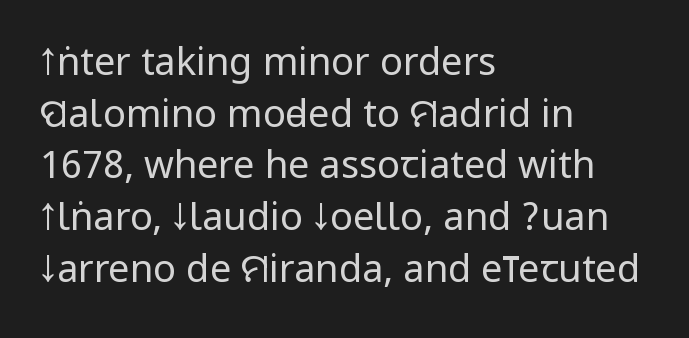
{"serif": "no", "italic": "no", "bold": "no", "weight": "regular", "width": "condensed", "stroke_contrast": "low", "underline": "no", "align": "left", "line_spacing": "normal", "line_spacing_ratio": 1.36, "letter_spacing": "normal", "letter_spacing_em": 0.0, "glyph_px": 38}
